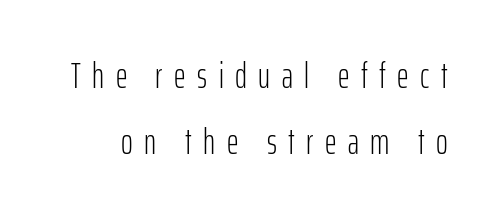
The letters are spread apart with noticeably loose tracking. Look at the bottom of the vertical strokes: they stop flat, with no serifs. The letters stand straight up with perfectly vertical stems. Decoration check: the copy has no underline.
